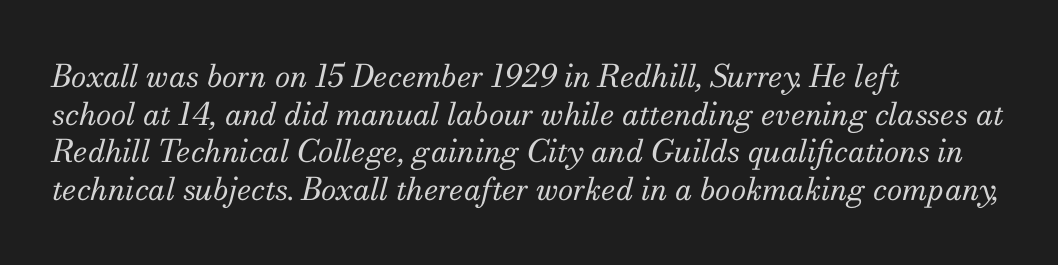
{"serif": "yes", "italic": "yes", "lean": "right", "slant_degrees": 13, "bold": "no", "weight": "regular", "width": "normal", "stroke_contrast": "medium", "x_height": "small", "monospaced": "no", "underline": "no", "align": "left", "line_spacing_ratio": 1.21, "letter_spacing": "normal", "letter_spacing_em": 0.0, "glyph_px": 31}
